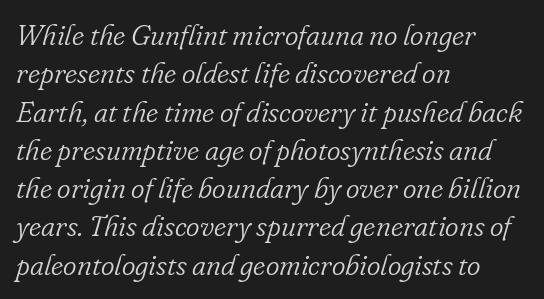
The image shows 29 px light serif type, italic (leaning right); set left-aligned, normal line spacing (1.32x), normal letter spacing, not underlined; low stroke contrast and a small x-height.
